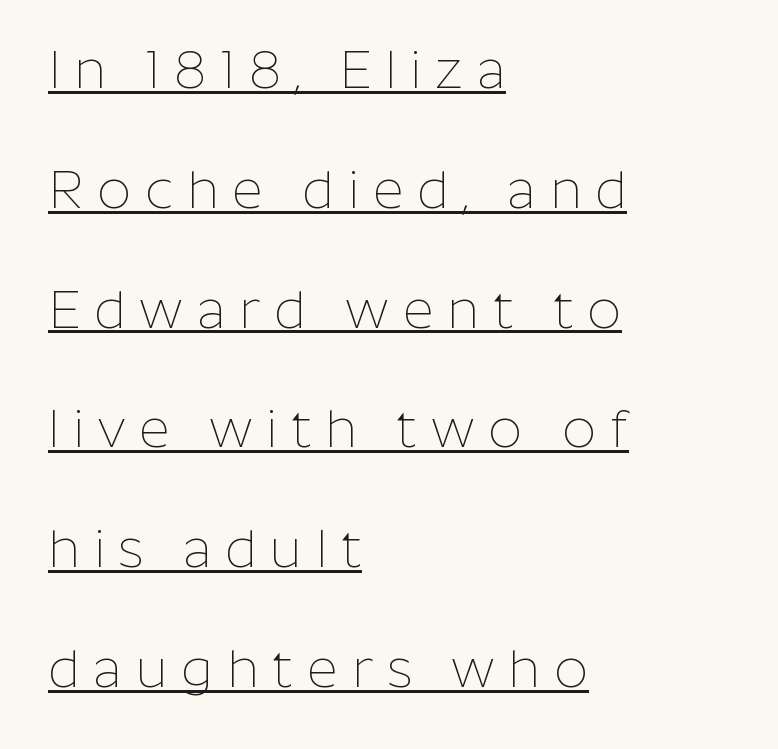
The image shows 53 px thin sans-serif type, upright; set left-aligned, loose line spacing (2.26x), unusually wide letter spacing (+0.26 em), underlined; low stroke contrast and a medium x-height.
